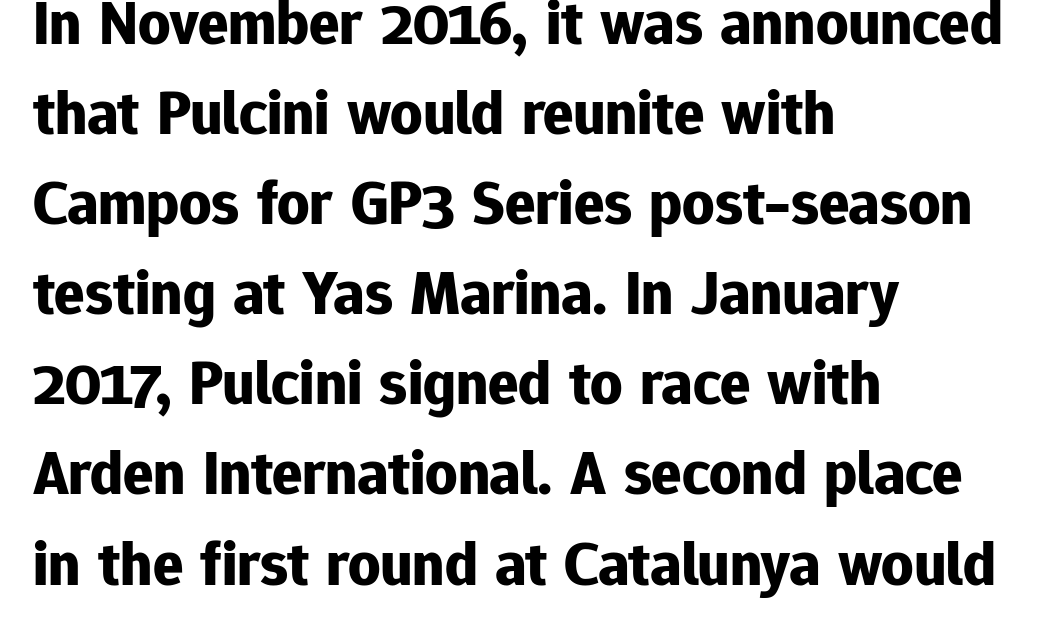
{"serif": "no", "italic": "no", "bold": "yes", "weight": "bold", "width": "normal", "stroke_contrast": "low", "x_height": "medium", "monospaced": "no", "underline": "no", "align": "left", "line_spacing": "normal", "line_spacing_ratio": 1.43, "letter_spacing": "normal", "letter_spacing_em": 0.0, "glyph_px": 63}
